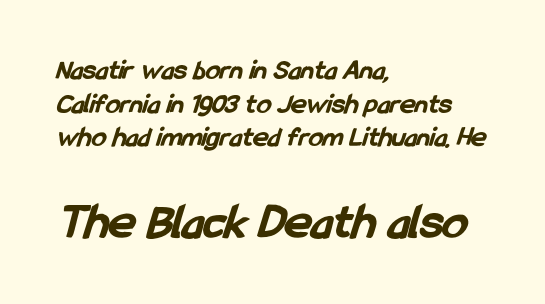
Q: Is the text bold? A: Yes.
Q: Is the typeface a serif or a sans-serif typeface? A: Sans-serif.
Q: Is the text underlined? A: No.
Q: How is the paragraph aligned? A: Left-aligned.
Q: Is the spacing between letters normal or unusually wide? A: Normal.
Q: Which block of text is set in a larger size, the first (top) or the second (bottom)? A: The second (bottom) one.
Q: Width (condensed, normal, or wide)? A: Condensed.
Q: Stroke contrast? A: Low.
Q: x-height? A: Medium.
Q: Monospaced? A: No.
